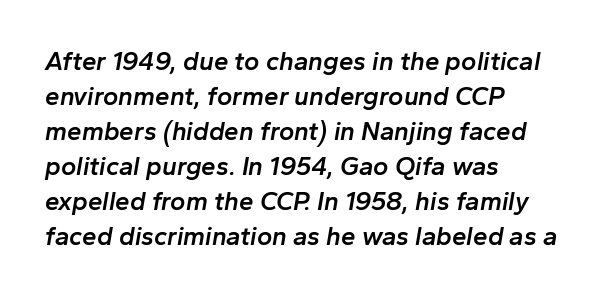
Bare-footed words on every line. Typesetter's note: demi weight, one step under bold. There's an unmistakable incline to the writing here. Which margin do the lines hug? The left one — the right edge is uneven. You could call the tracking neutral — neither tight nor loose. Notice how descenders clear the ascenders below comfortably — that's standard leading.
